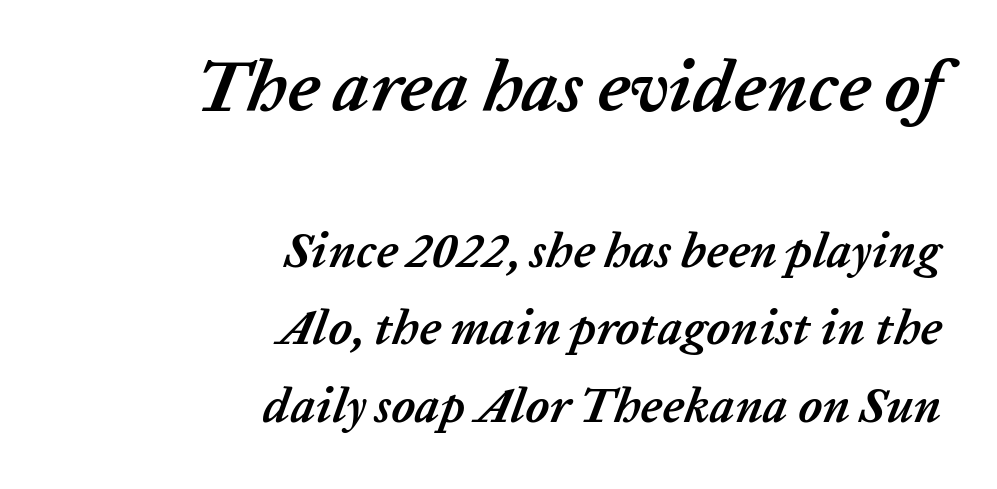
{"italic": "yes", "lean": "right", "slant_degrees": 20, "bold": "yes", "weight": "semibold", "width": "normal", "stroke_contrast": "low", "x_height": "medium", "monospaced": "no", "underline": "no", "align": "right", "line_spacing": "normal", "line_spacing_ratio": 1.58, "letter_spacing": "normal", "letter_spacing_em": 0.0, "larger_block": "first", "size_ratio": 1.49, "glyph_px": 73}
